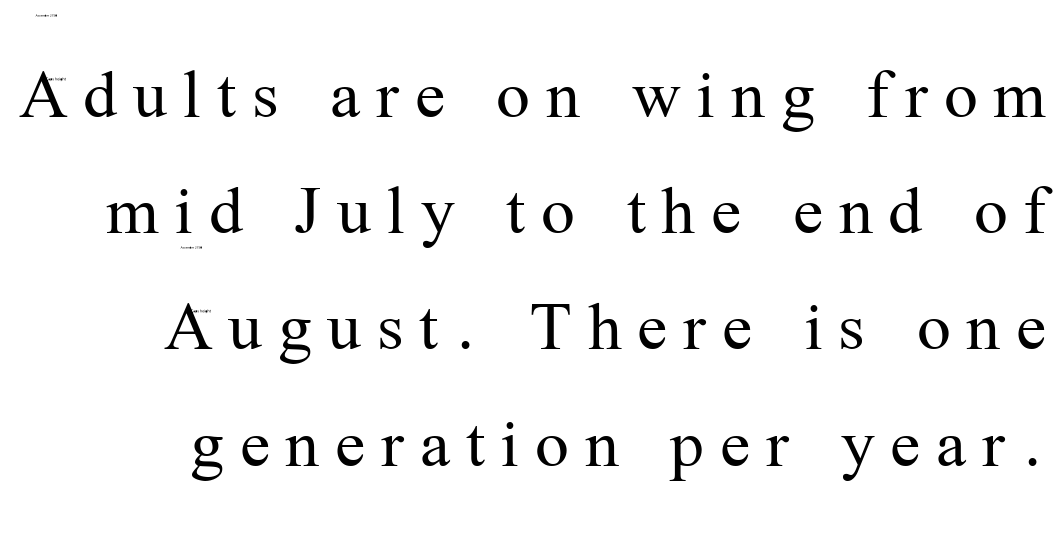
{"serif": "yes", "italic": "no", "bold": "no", "weight": "regular", "width": "normal", "stroke_contrast": "medium", "x_height": "medium", "monospaced": "no", "underline": "no", "line_spacing": "normal", "line_spacing_ratio": 1.55, "letter_spacing": "wide", "letter_spacing_em": 0.21, "glyph_px": 75}
